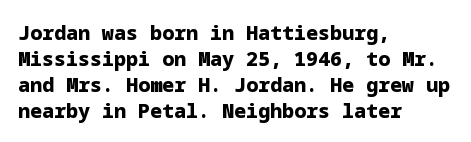
The image shows 20 px bold type, upright; set left-aligned, normal line spacing (1.3x), normal letter spacing, not underlined.
